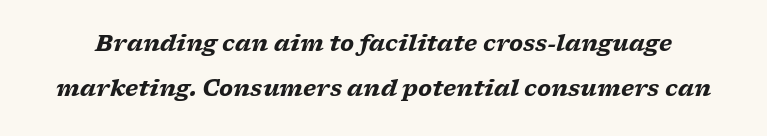
Q: Is the text bold? A: Yes.
Q: Is the text italic (slanted)? A: Yes, it leans right by about 17 degrees.
Q: Is the text underlined? A: No.
Q: Is the spacing between letters normal or unusually wide? A: Normal.
Q: Is the spacing between lines tight, normal or loose? A: Loose.
